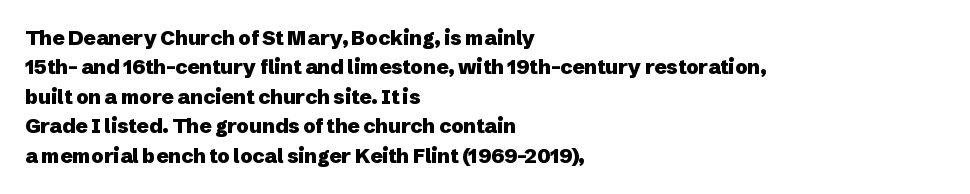
Emphasis by weight is at full strength: bold. The glyphs are unaccompanied by any horizontal stroke below them. Nothing unusual about the tracking: characters are spaced as the font intends. Do the letters lean? They stand straight. Every row of glyphs begins at an identical x-position on the left.
